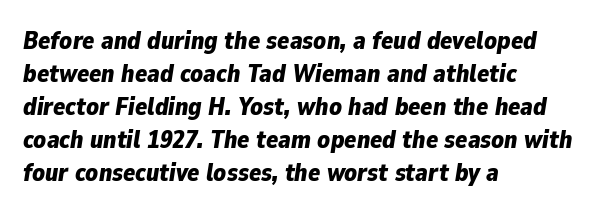
Each line starts at the same left margin while the right side varies. Clear beneath every line of the passage. Set as a true bold cut, around the 700 mark. The rendering keeps characters at their native spacing. Slanted lettering throughout. A typesetter would call this leading conventional body-copy spacing.
